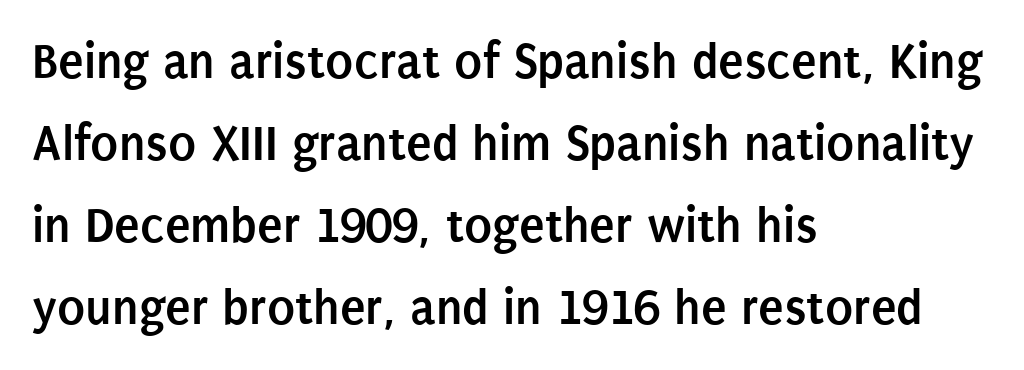
Q: Is the text bold? A: Yes.
Q: Is the text italic (slanted)? A: No, it is upright.
Q: Is the typeface a serif or a sans-serif typeface? A: Sans-serif.
Q: Is the text underlined? A: No.
Q: How is the paragraph aligned? A: Left-aligned.
Q: Is the spacing between letters normal or unusually wide? A: Normal.
Q: Is the spacing between lines tight, normal or loose? A: Normal.
Q: Width (condensed, normal, or wide)? A: Condensed.
Q: Stroke contrast? A: Low.
Q: x-height? A: Large.
Q: Monospaced? A: No.
